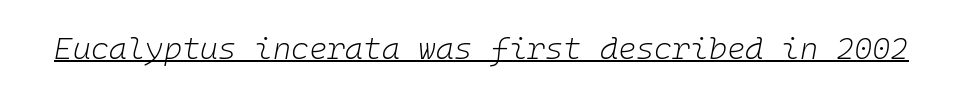
Every character here occupies the same horizontal width, giving the sample a typewriter-like rhythm. Ink coverage per letter is moderate at most. Each line of the rendering has a horizontal stroke beneath the glyphs. Notice how the stems are inclined rather than vertical — that's the hallmark of italics. Students, note that the glyphs here touch the page at normal intervals.
